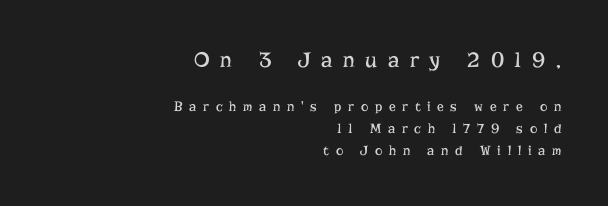
The image shows 22 px text type, upright; set right-aligned, normal line spacing (1.54x), unusually wide letter spacing (+0.48 em), not underlined; the first (top) block is 1.57x larger.
